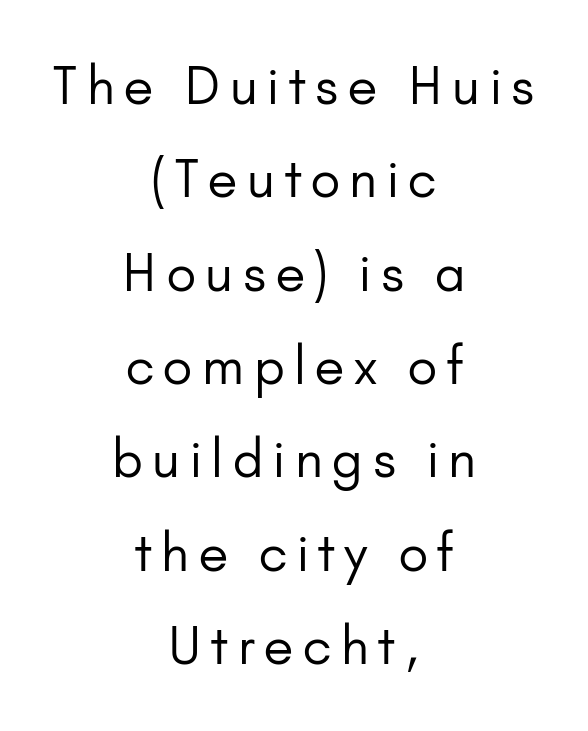
Q: Is the text bold? A: No.
Q: Is the text italic (slanted)? A: No, it is upright.
Q: Is the typeface a serif or a sans-serif typeface? A: Sans-serif.
Q: Is the text underlined? A: No.
Q: How is the paragraph aligned? A: Centered.
Q: Width (condensed, normal, or wide)? A: Normal.
Q: Stroke contrast? A: Low.
Q: x-height? A: Small.
Q: Monospaced? A: No.
